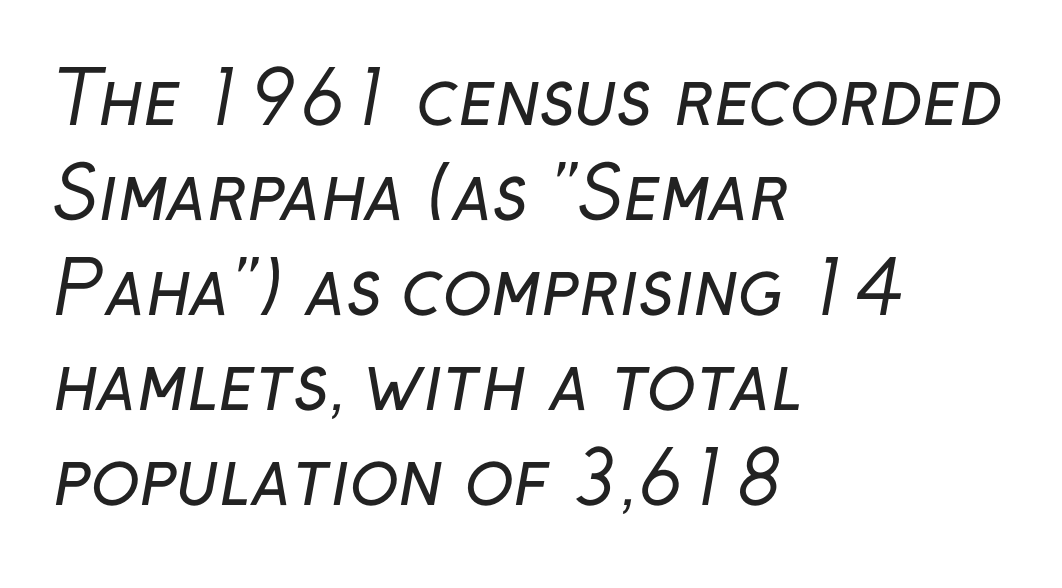
Q: Is the text bold? A: No.
Q: Is the typeface a serif or a sans-serif typeface? A: Sans-serif.
Q: Is the text underlined? A: No.
Q: How is the paragraph aligned? A: Left-aligned.
Q: Is the spacing between letters normal or unusually wide? A: Normal.
Q: Is the spacing between lines tight, normal or loose? A: Normal.
Q: Width (condensed, normal, or wide)? A: Normal.
Q: Stroke contrast? A: Low.
Q: x-height? A: Medium.
Q: Monospaced? A: No.
